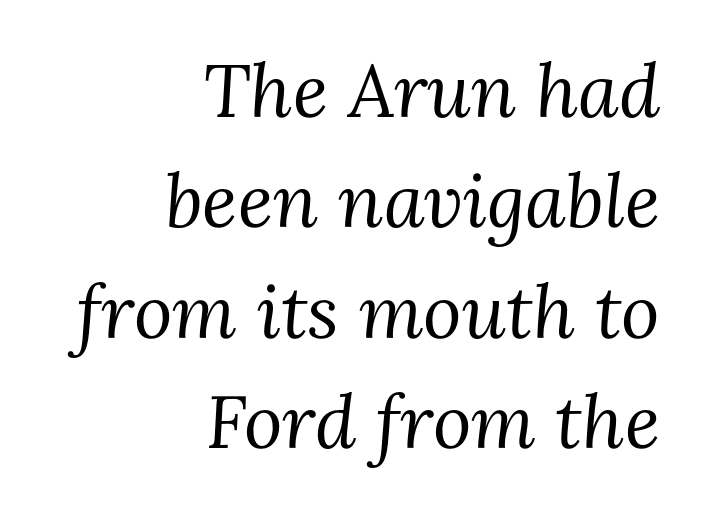
Compared with typical paragraphs, the rows here are spaced about the same. This sample has the flowing, uneven cadence of proportional lettering. Glyph-to-glyph distance matches everyday printed text. Letters rest on an invisible, unmarked baseline. Looking at the ascenders, they clearly lean.
